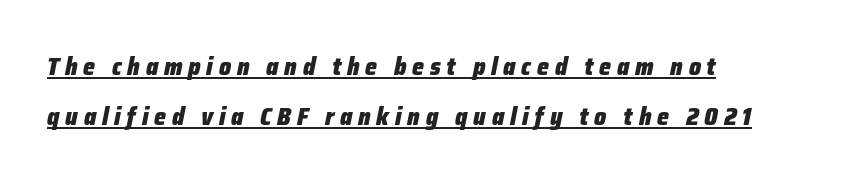
The image shows 24 px bold type, italic (leaning right); set left-aligned, loose line spacing (2.09x), unusually wide letter spacing (+0.24 em), underlined.
